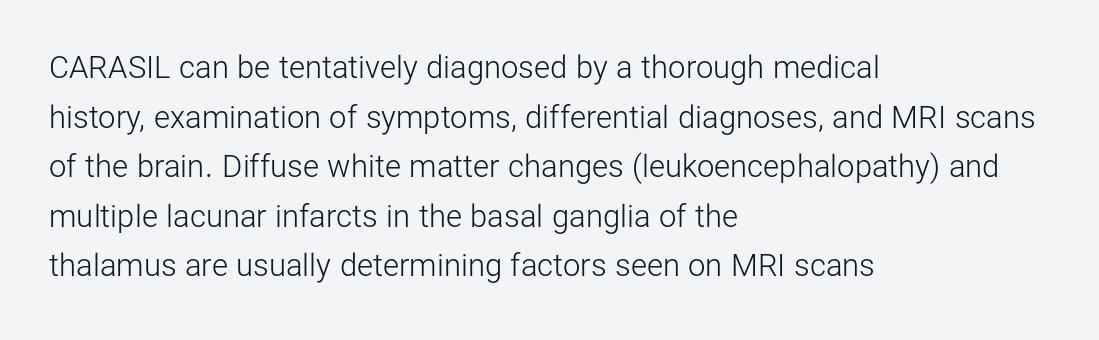
The image shows 31 px light sans-serif type, upright; set left-aligned, normal line spacing (1.6x), normal letter spacing, not underlined; low stroke contrast and a medium x-height.
